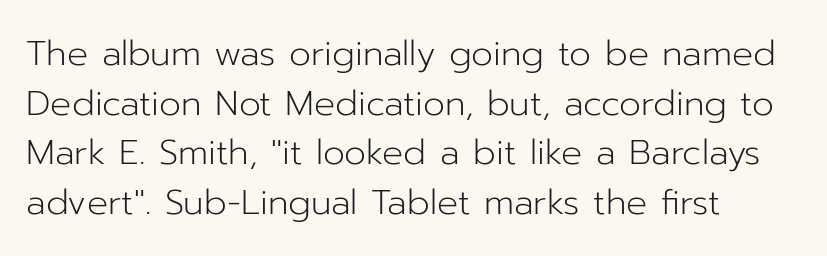
The rows are spaced the way most documents space them. The glyphs in this specimen are sans serif. This sample uses an upright cut, with every glyph sitting square on the baseline. Decoration check: the copy has no underline.
